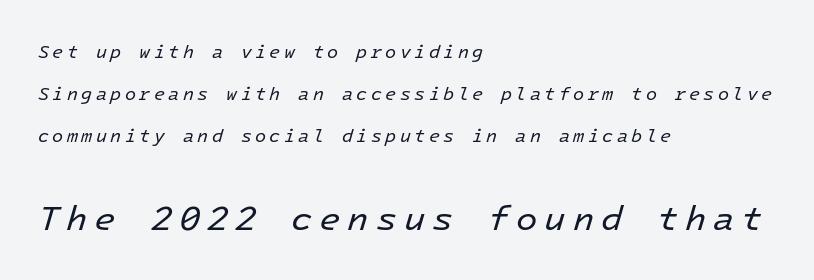
{"italic": "yes", "lean": "right", "slant_degrees": 16, "bold": "no", "weight": "regular", "width": "normal", "stroke_contrast": "low", "x_height": "medium", "monospaced": "yes", "underline": "no", "align": "left", "line_spacing": "loose", "line_spacing_ratio": 2.32, "larger_block": "second", "size_ratio": 1.94, "glyph_px": 35}
